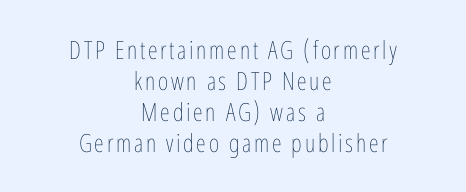
The image shows 25 px text type, upright; set centered, line spacing 1.24x, not underlined.
